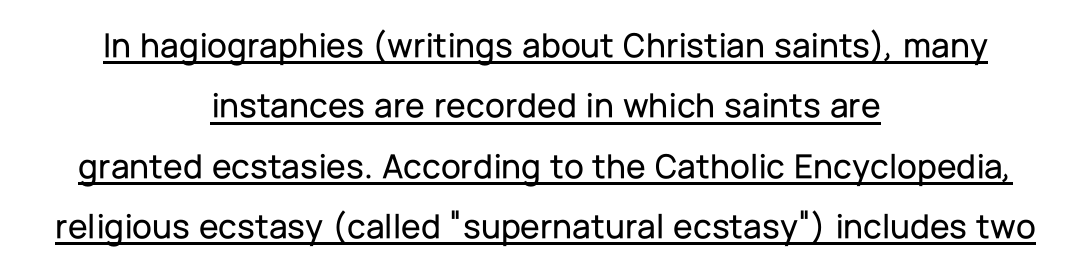
The image shows 36 px sans-serif type, upright; set centered, normal line spacing (1.68x), normal letter spacing, underlined; low stroke contrast and a medium x-height.
